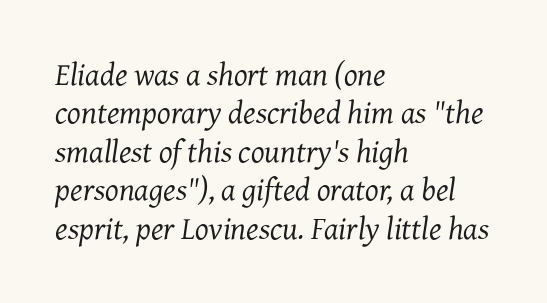
Q: Is the text bold? A: No.
Q: Is the text italic (slanted)? A: Yes, it leans right by about 7 degrees.
Q: Is the typeface a serif or a sans-serif typeface? A: Serif.
Q: Is the text underlined? A: No.
Q: How is the paragraph aligned? A: Left-aligned.
Q: Is the spacing between letters normal or unusually wide? A: Normal.
Q: Width (condensed, normal, or wide)? A: Normal.
Q: Stroke contrast? A: Medium.
Q: x-height? A: Medium.
Q: Monospaced? A: No.
